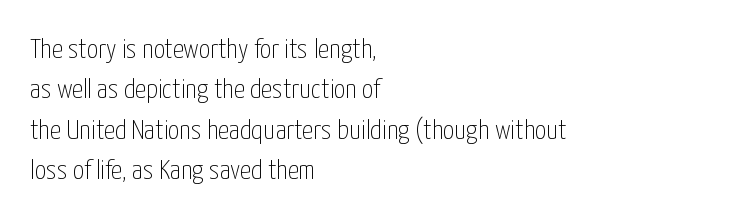
{"serif": "no", "italic": "no", "bold": "no", "weight": "thin", "width": "condensed", "stroke_contrast": "low", "x_height": "medium", "monospaced": "no", "underline": "no", "align": "left", "line_spacing": "normal", "line_spacing_ratio": 1.44, "letter_spacing": "normal", "letter_spacing_em": 0.0, "glyph_px": 28}
